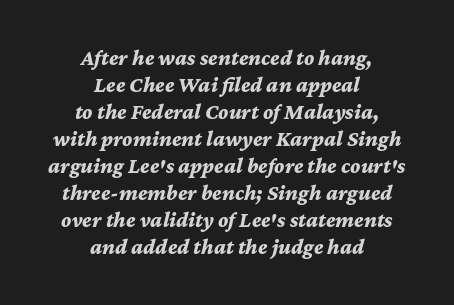
The image shows 22 px bold type, italic (leaning right); set centered, line spacing 1.23x, normal letter spacing, not underlined.
